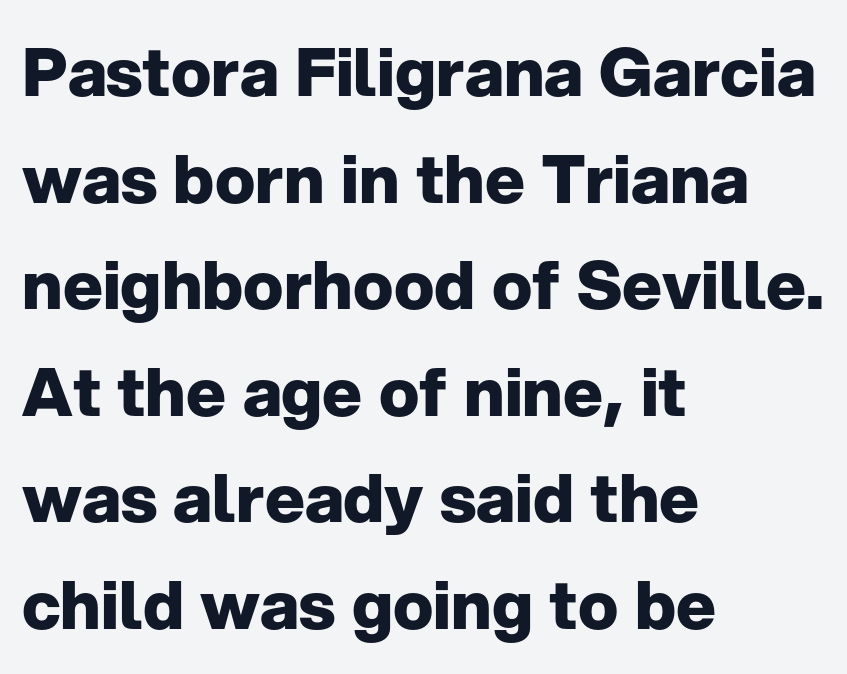
{"serif": "no", "italic": "no", "bold": "yes", "weight": "heavy", "width": "normal", "stroke_contrast": "low", "x_height": "medium", "monospaced": "no", "underline": "no", "align": "left", "line_spacing": "normal", "line_spacing_ratio": 1.59, "letter_spacing": "normal", "letter_spacing_em": 0.0, "glyph_px": 67}
